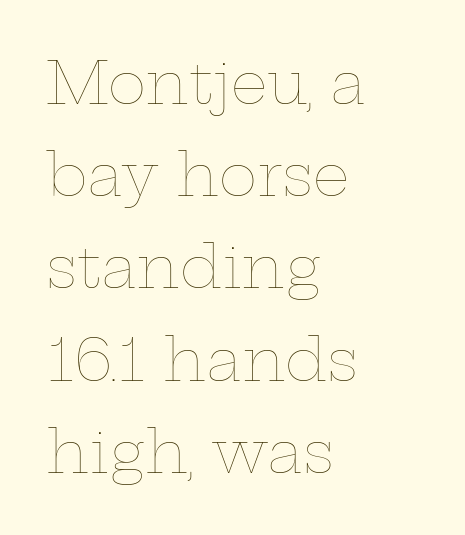
{"italic": "no", "bold": "no", "weight": "thin", "width": "wide", "stroke_contrast": "low", "x_height": "medium", "monospaced": "no", "underline": "no", "align": "left", "line_spacing": "normal", "line_spacing_ratio": 1.59, "letter_spacing": "normal", "letter_spacing_em": 0.0, "glyph_px": 58}
